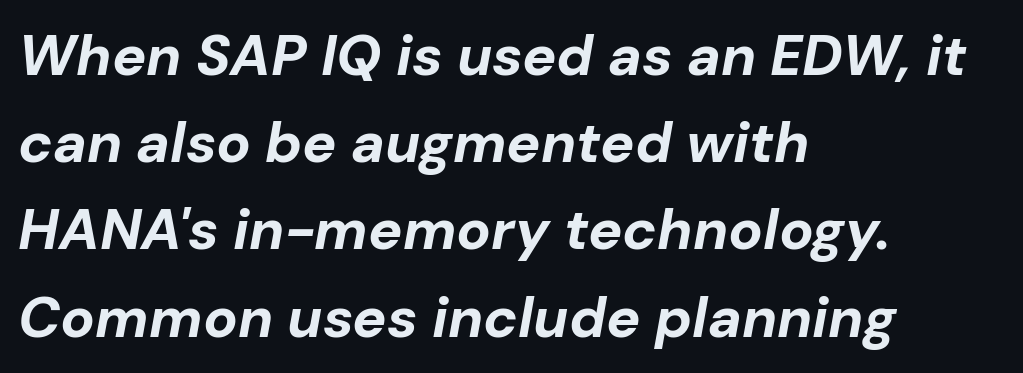
The image shows 57 px bold type, italic (leaning right); set left-aligned, normal line spacing (1.53x), normal letter spacing, not underlined; low stroke contrast and a medium x-height.
